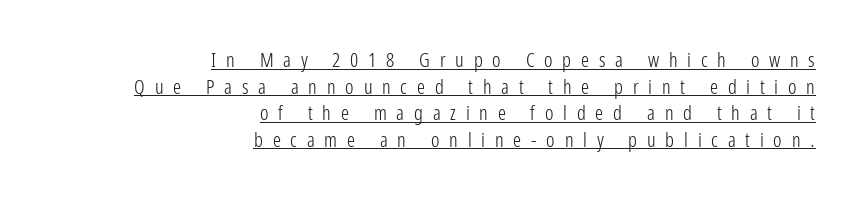
The image shows 20 px text type, upright; set right-aligned, normal line spacing (1.33x), unusually wide letter spacing (+0.49 em), underlined.
